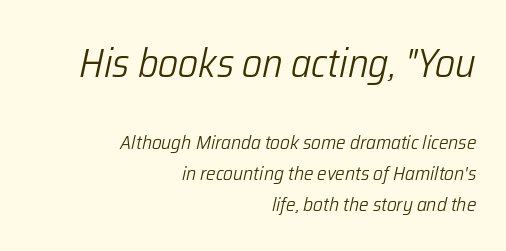
Q: Is the text bold? A: No.
Q: Is the text italic (slanted)? A: Yes, it leans right by about 12 degrees.
Q: Is the text underlined? A: No.
Q: How is the paragraph aligned? A: Right-aligned.
Q: Is the spacing between letters normal or unusually wide? A: Normal.
Q: Is the spacing between lines tight, normal or loose? A: Normal.
Q: Which block of text is set in a larger size, the first (top) or the second (bottom)? A: The first (top) one.
Q: Width (condensed, normal, or wide)? A: Condensed.
Q: Stroke contrast? A: Low.
Q: x-height? A: Medium.
Q: Monospaced? A: No.
